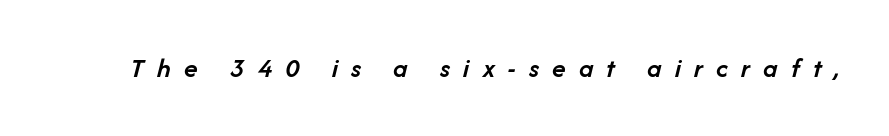
Weight: semibold (demi). Between one letter and the next there's a generous, obvious gap. Lines of text with bare space underneath. A typesetter would call this proportional, since set widths differ per character.
